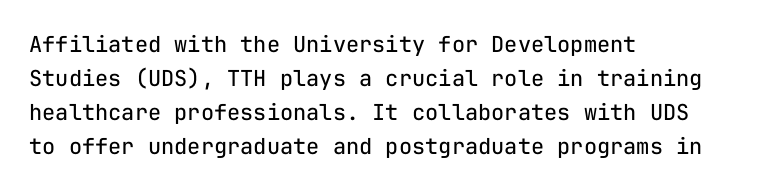
{"italic": "no", "bold": "no", "underline": "no", "align": "left", "line_spacing": "normal", "line_spacing_ratio": 1.55, "letter_spacing": "normal", "letter_spacing_em": 0.0, "glyph_px": 22}
